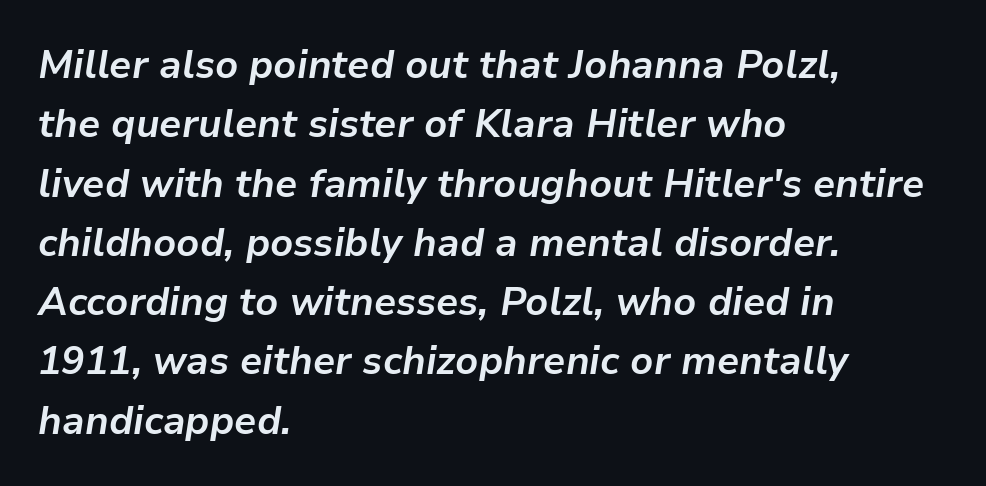
Q: Is the text bold? A: Yes.
Q: Is the text italic (slanted)? A: Yes, it leans right by about 9 degrees.
Q: Is the text underlined? A: No.
Q: How is the paragraph aligned? A: Left-aligned.
Q: Is the spacing between letters normal or unusually wide? A: Normal.
Q: Is the spacing between lines tight, normal or loose? A: Normal.
Q: Width (condensed, normal, or wide)? A: Normal.
Q: Stroke contrast? A: Low.
Q: x-height? A: Medium.
Q: Monospaced? A: No.
